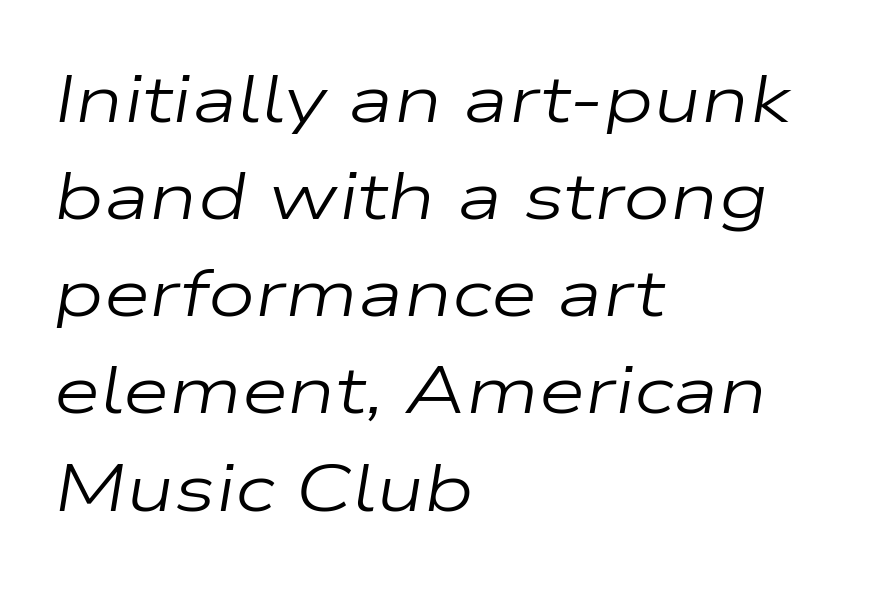
The image shows 67 px regular-weight, wide type, italic (leaning right); set left-aligned, normal line spacing (1.45x), normal letter spacing, not underlined; low stroke contrast and a medium x-height.
